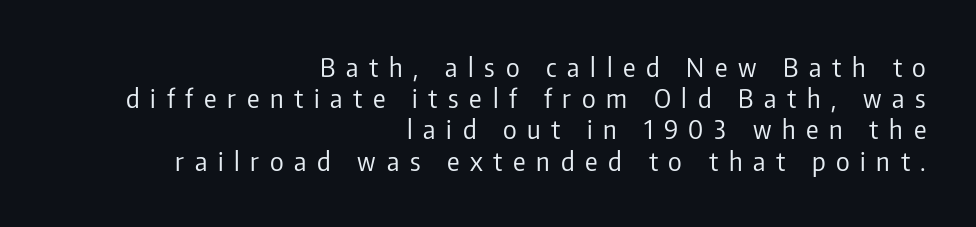
Letters rest on an invisible, unmarked baseline. Line endings align vertically; line beginnings do not. Is the type heavy? It reads as light-to-regular instead. You could only call the tracking loose — the letters float apart.
